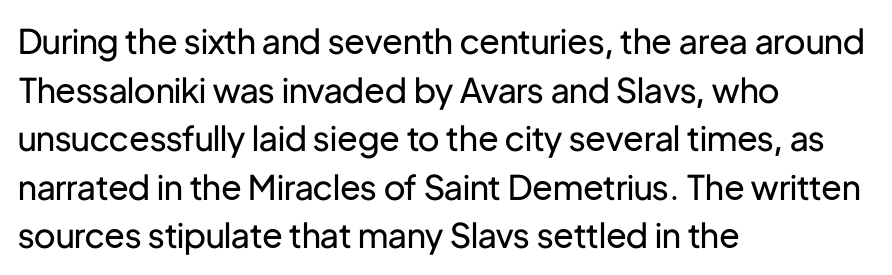
Q: Is the text bold? A: No.
Q: Is the text italic (slanted)? A: No, it is upright.
Q: Is the typeface a serif or a sans-serif typeface? A: Sans-serif.
Q: Is the text underlined? A: No.
Q: How is the paragraph aligned? A: Left-aligned.
Q: Is the spacing between letters normal or unusually wide? A: Normal.
Q: Is the spacing between lines tight, normal or loose? A: Normal.
Q: Width (condensed, normal, or wide)? A: Normal.
Q: Stroke contrast? A: Low.
Q: x-height? A: Medium.
Q: Monospaced? A: No.
